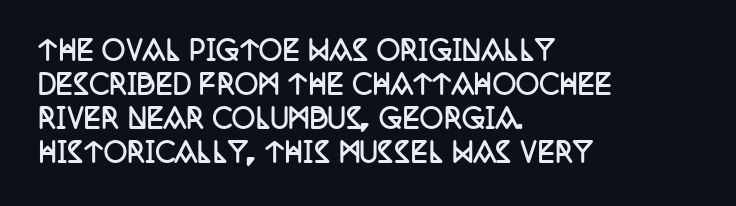
The image shows 26 px bold type, upright; set left-aligned, normal line spacing (1.31x), normal letter spacing, not underlined.
